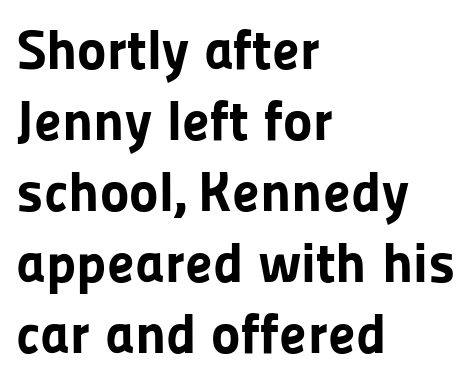
The image shows 56 px bold sans-serif type, upright; set left-aligned, normal line spacing (1.27x), normal letter spacing, not underlined; low stroke contrast and a medium x-height.
